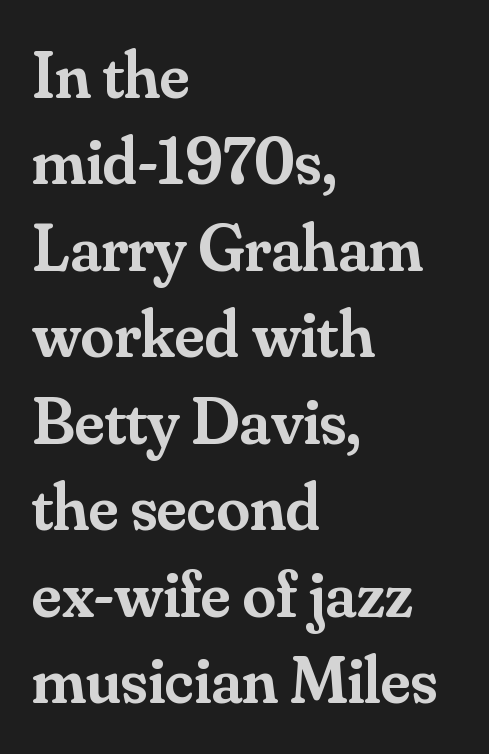
Q: Is the text bold? A: Semi-bold.
Q: Is the text italic (slanted)? A: No, it is upright.
Q: Is the typeface a serif or a sans-serif typeface? A: Serif.
Q: Is the text underlined? A: No.
Q: How is the paragraph aligned? A: Left-aligned.
Q: Is the spacing between letters normal or unusually wide? A: Normal.
Q: Is the spacing between lines tight, normal or loose? A: Normal.
Q: Width (condensed, normal, or wide)? A: Normal.
Q: Stroke contrast? A: Medium.
Q: x-height? A: Small.
Q: Monospaced? A: No.
